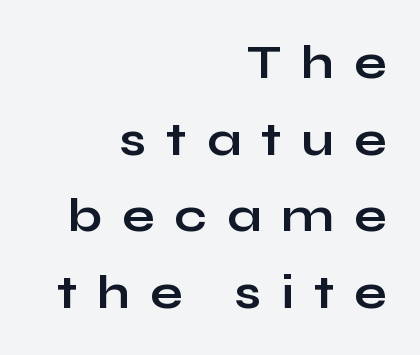
Q: Is the text bold? A: Yes.
Q: Is the text italic (slanted)? A: No, it is upright.
Q: Is the typeface a serif or a sans-serif typeface? A: Sans-serif.
Q: Is the text underlined? A: No.
Q: How is the paragraph aligned? A: Right-aligned.
Q: Is the spacing between letters normal or unusually wide? A: Unusually wide.
Q: Is the spacing between lines tight, normal or loose? A: Normal.
Q: Width (condensed, normal, or wide)? A: Wide.
Q: Stroke contrast? A: Low.
Q: x-height? A: Medium.
Q: Monospaced? A: No.
